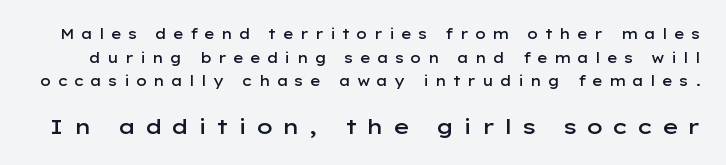
Q: Is the text bold? A: Semi-bold.
Q: Is the text italic (slanted)? A: No, it is upright.
Q: Is the text underlined? A: No.
Q: Is the spacing between letters normal or unusually wide? A: Unusually wide.
Q: Is the spacing between lines tight, normal or loose? A: Normal.
Q: Which block of text is set in a larger size, the first (top) or the second (bottom)? A: The second (bottom) one.
